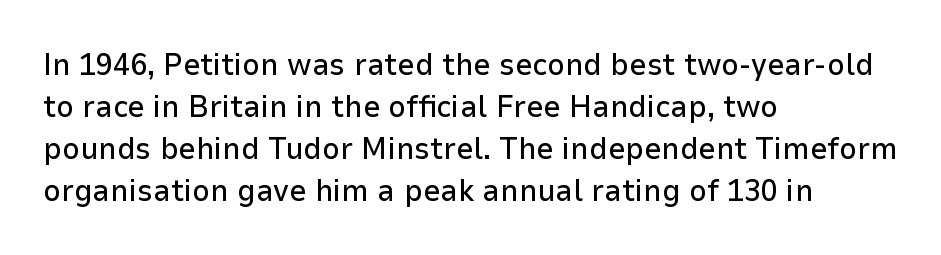
Each line starts at the same left margin while the right side varies. A typesetter would call this proportional, since set widths differ per character. Notice how descenders clear the ascenders below comfortably — that's standard leading. Descenders are the only things crossing below the line.
